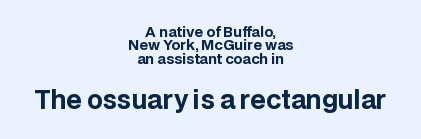
{"italic": "no", "bold": "yes", "underline": "no", "align": "center", "line_spacing": "tight", "line_spacing_ratio": 0.96, "letter_spacing": "normal", "letter_spacing_em": 0.0, "larger_block": "second", "size_ratio": 1.79, "glyph_px": 25}
